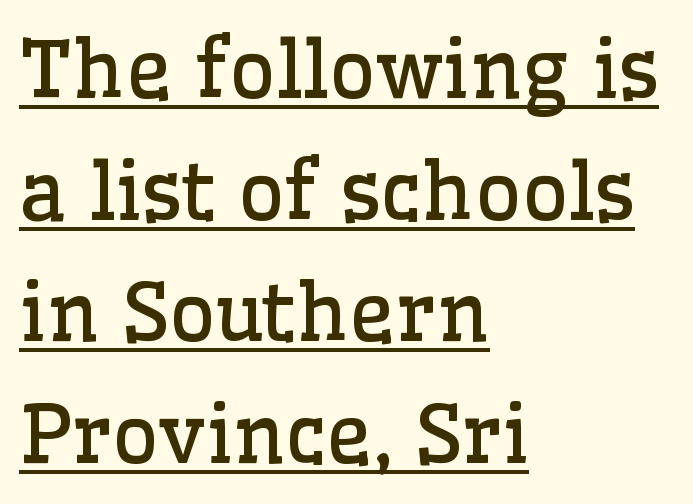
{"serif": "yes", "italic": "no", "bold": "no", "weight": "regular", "width": "normal", "stroke_contrast": "low", "x_height": "medium", "monospaced": "no", "underline": "yes", "align": "left", "line_spacing": "normal", "line_spacing_ratio": 1.52, "letter_spacing": "normal", "letter_spacing_em": 0.0, "glyph_px": 80}
